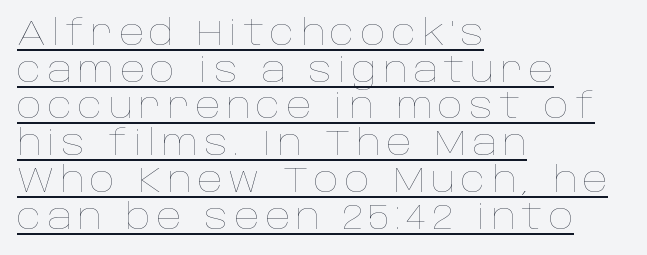
Q: Is the text bold? A: No.
Q: Is the text italic (slanted)? A: No, it is upright.
Q: Is the text underlined? A: Yes.
Q: How is the paragraph aligned? A: Left-aligned.
Q: Is the spacing between lines tight, normal or loose? A: Tight.
Q: Width (condensed, normal, or wide)? A: Normal.
Q: Stroke contrast? A: Low.
Q: x-height? A: Large.
Q: Monospaced? A: No.
